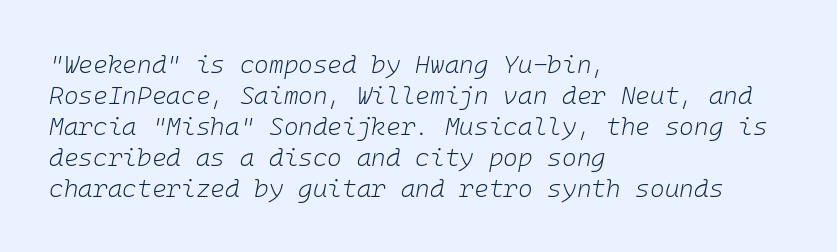
Q: Is the text bold? A: No.
Q: Is the text italic (slanted)? A: Yes, it leans right by about 10 degrees.
Q: Is the text underlined? A: No.
Q: How is the paragraph aligned? A: Left-aligned.
Q: Is the spacing between letters normal or unusually wide? A: Normal.
